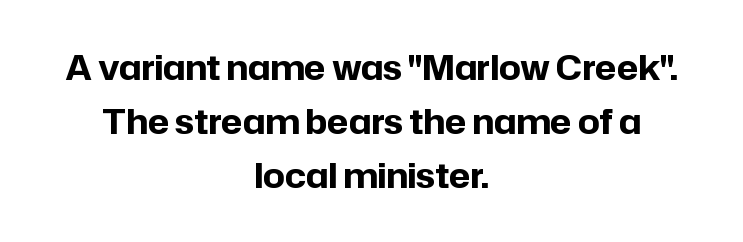
{"serif": "no", "italic": "no", "bold": "yes", "weight": "bold", "width": "normal", "stroke_contrast": "low", "x_height": "medium", "monospaced": "no", "underline": "no", "align": "center", "line_spacing": "normal", "line_spacing_ratio": 1.59, "letter_spacing": "normal", "letter_spacing_em": 0.0, "glyph_px": 34}
